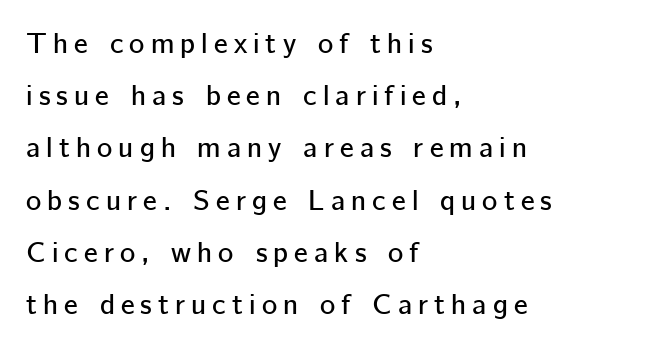
The image shows 29 px sans-serif type, upright; set left-aligned, line spacing 1.8x, unusually wide letter spacing (+0.21 em), not underlined; low stroke contrast and a medium x-height.
